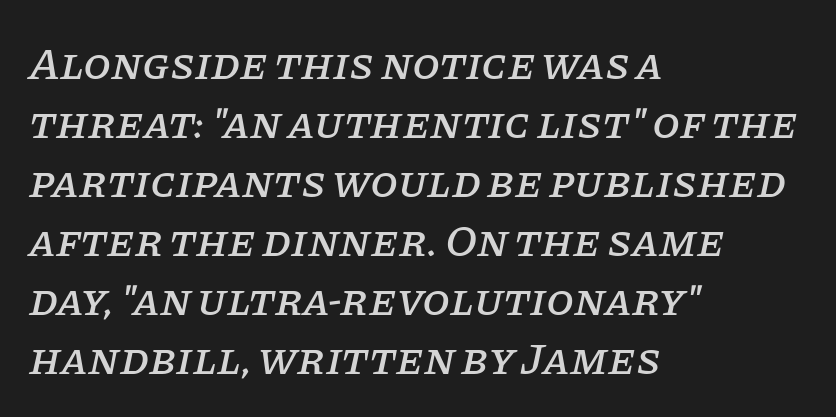
{"serif": "yes", "italic": "yes", "lean": "right", "slant_degrees": 11, "width": "normal", "stroke_contrast": "low", "x_height": "large", "monospaced": "no", "underline": "no", "align": "left", "line_spacing": "normal", "line_spacing_ratio": 1.31, "letter_spacing": "normal", "letter_spacing_em": 0.0, "glyph_px": 45}
